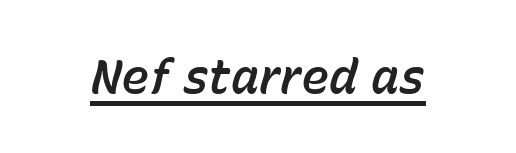
The image shows 47 px text type, italic (leaning right); set normal letter spacing, underlined; low stroke contrast and a medium x-height.
